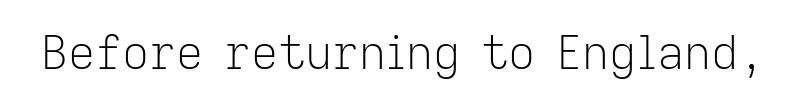
The image shows 47 px light sans-serif type, upright; set normal letter spacing, not underlined; low stroke contrast and a medium x-height.
